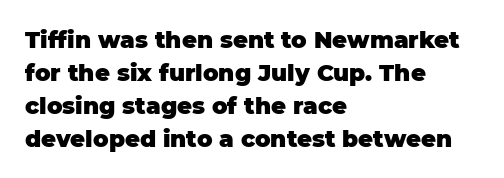
The gaps between neighbouring characters are ordinary and unremarkable. A dark, heavy texture on the line: the type is bold. Leftover space on each line is placed entirely after the last word. Reading down the column, the eye jumps a familiar distance to each next line. This is the regular roman posture of the typeface.
